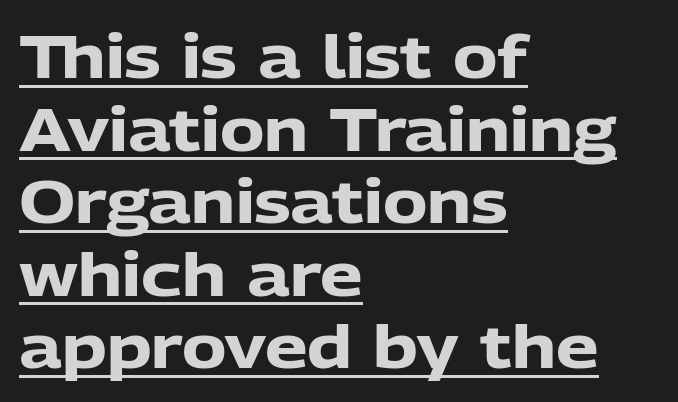
{"serif": "no", "italic": "no", "bold": "yes", "weight": "heavy", "width": "normal", "stroke_contrast": "low", "x_height": "medium", "monospaced": "no", "underline": "yes", "align": "left", "line_spacing_ratio": 1.21, "letter_spacing": "normal", "letter_spacing_em": 0.0, "glyph_px": 60}
